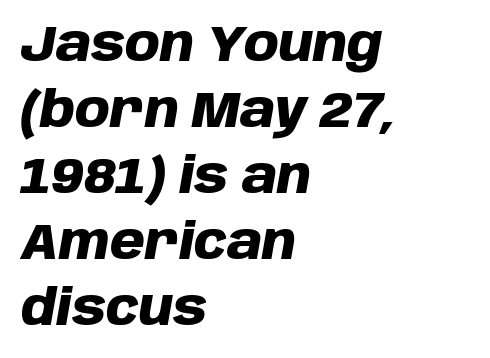
Q: Is the text bold? A: Yes.
Q: Is the text italic (slanted)? A: Yes, it leans right by about 10 degrees.
Q: Is the text underlined? A: No.
Q: How is the paragraph aligned? A: Left-aligned.
Q: Is the spacing between letters normal or unusually wide? A: Normal.
Q: Is the spacing between lines tight, normal or loose? A: Normal.
Q: Width (condensed, normal, or wide)? A: Normal.
Q: Stroke contrast? A: Low.
Q: x-height? A: Large.
Q: Monospaced? A: No.
